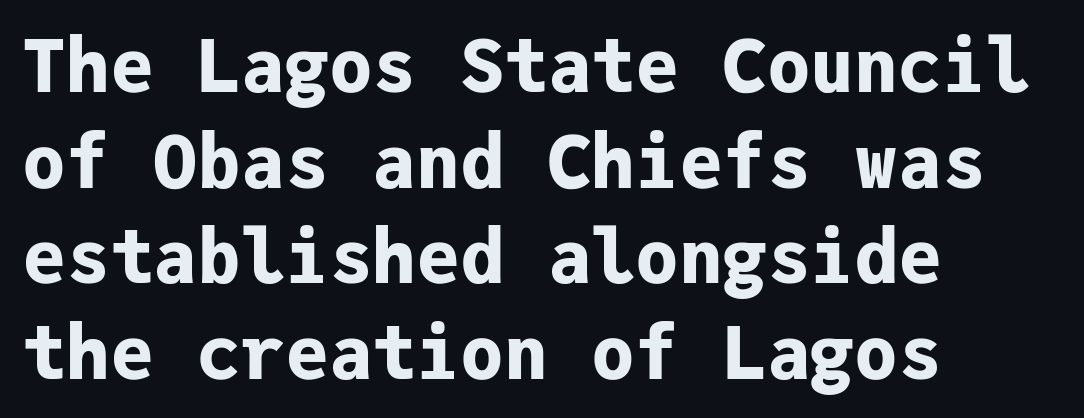
Compared with typical body copy, the letter spacing here is the same. The lines are quadded left. The font family rendered here belongs to the sans-serif group. Unlike italic type, these characters show no tilt at all.
